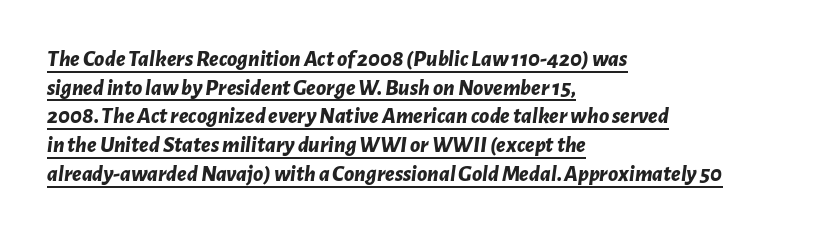
Q: Is the text bold? A: Yes.
Q: Is the text italic (slanted)? A: Yes, it leans right by about 7 degrees.
Q: Is the text underlined? A: Yes.
Q: How is the paragraph aligned? A: Left-aligned.
Q: Is the spacing between letters normal or unusually wide? A: Normal.
Q: Is the spacing between lines tight, normal or loose? A: Normal.
